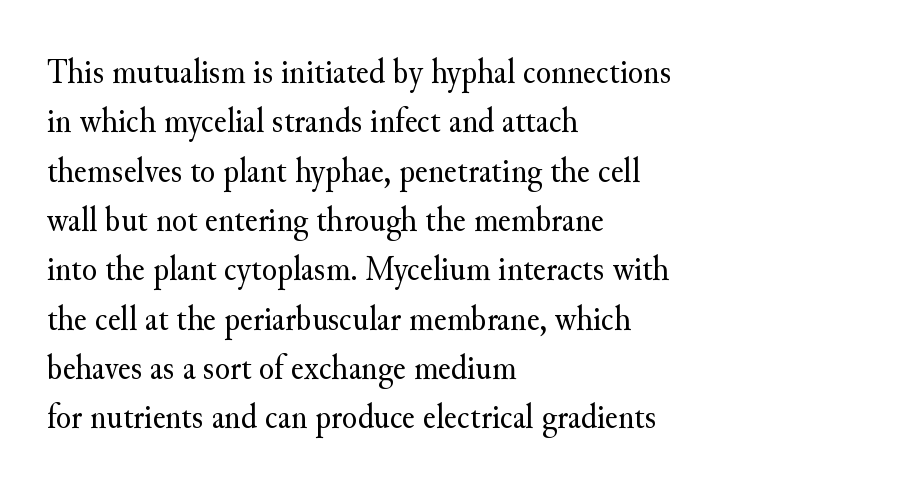
The image shows 35 px regular-weight serif type, upright; set left-aligned, normal line spacing (1.41x), normal letter spacing, not underlined; medium stroke contrast and a small x-height.
